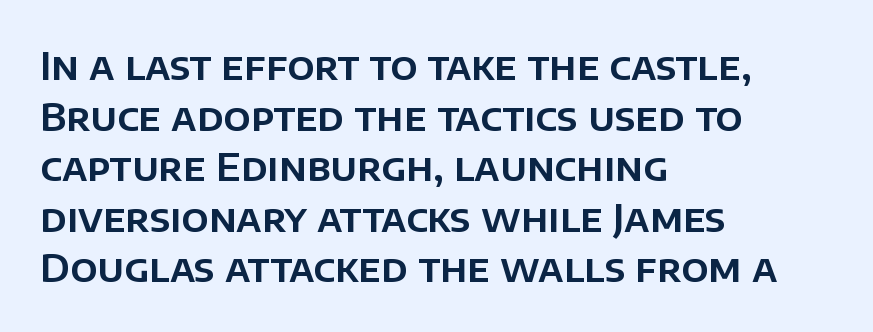
{"serif": "no", "italic": "no", "width": "normal", "stroke_contrast": "low", "x_height": "large", "monospaced": "no", "underline": "no", "align": "left", "line_spacing": "normal", "line_spacing_ratio": 1.33, "letter_spacing": "normal", "letter_spacing_em": 0.0, "glyph_px": 38}
